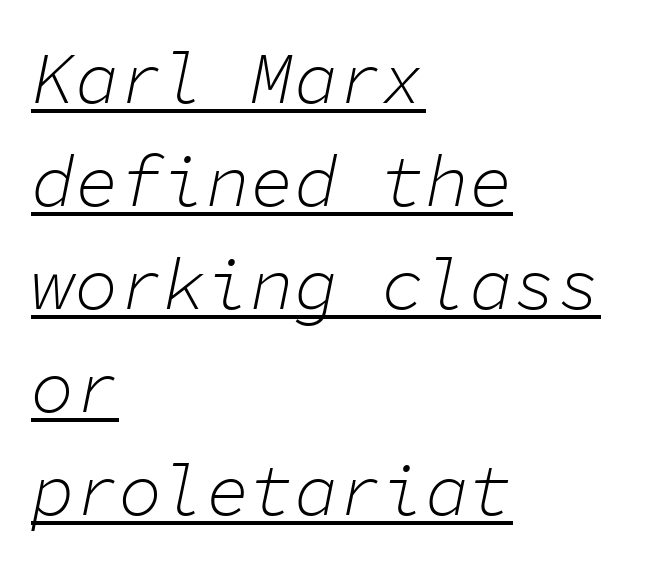
The letterforms sit at book weight or below. Observe the lean: these are italic letterforms. Glance below the letters and you will spot a drawn line. These lines are rendered in a fixed-pitch font. Reading down the block, your eye returns to a fixed left position each line.
